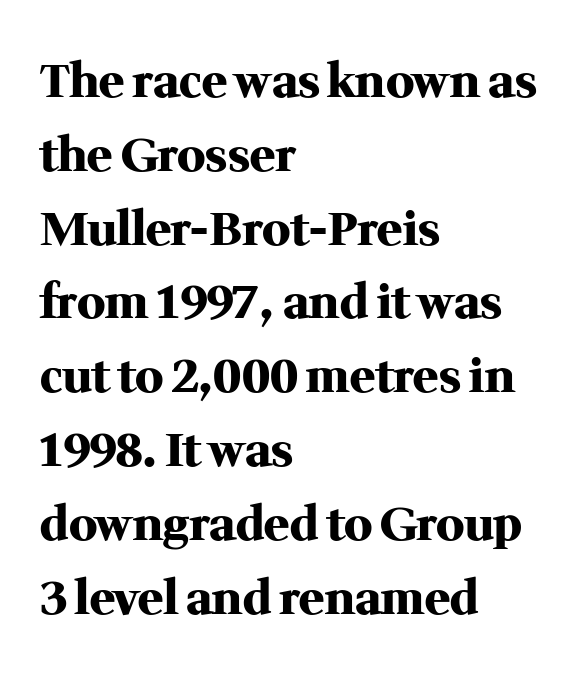
Italic: no, the glyphs are upright roman. Spacing verdict: proportional, widths tailored to each character. A normal amount of white space separates one row of letters from the next. The foot of each line stays bare and open. In terms of letterform style, serifs are clearly present.
